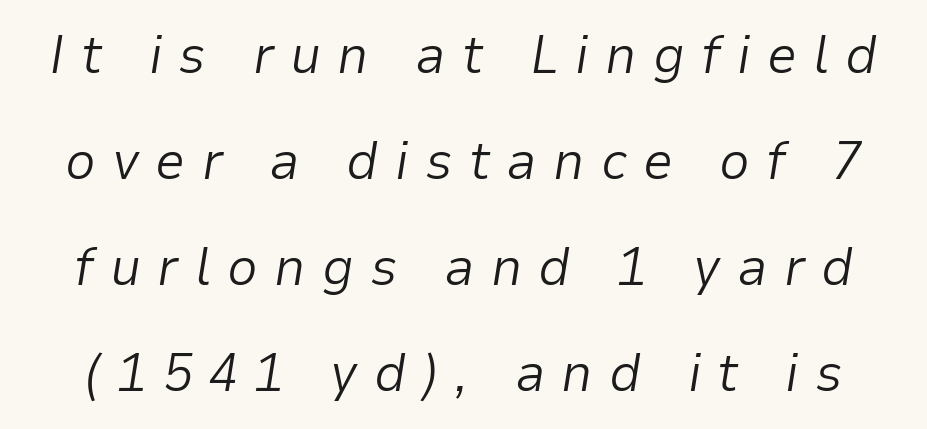
The image shows 54 px light type, italic (leaning right); set loose line spacing (1.96x), unusually wide letter spacing (+0.3 em), not underlined; low stroke contrast and a medium x-height.
